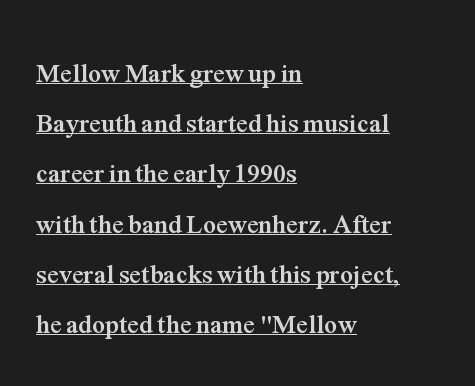
{"italic": "no", "bold": "yes", "underline": "yes", "align": "left", "line_spacing": "loose", "line_spacing_ratio": 1.93, "letter_spacing": "normal", "letter_spacing_em": 0.0, "glyph_px": 26}
